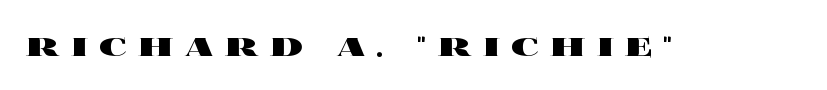
Q: Is the text bold? A: Yes.
Q: Is the text italic (slanted)? A: No, it is upright.
Q: Is the text underlined? A: No.
Q: Is the spacing between letters normal or unusually wide? A: Unusually wide.
Q: Width (condensed, normal, or wide)? A: Wide.
Q: x-height? A: Large.
Q: Monospaced? A: No.
